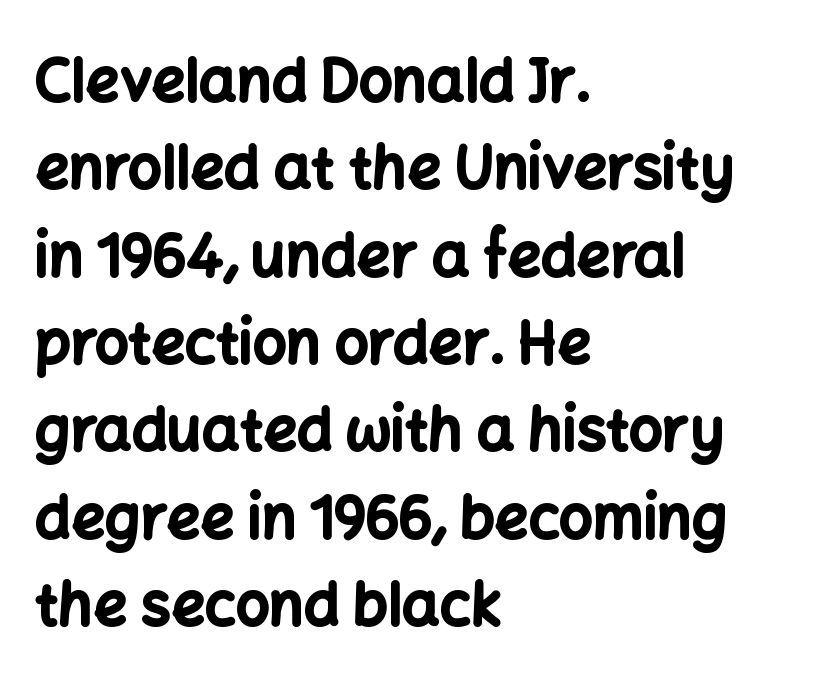
Q: Is the text bold? A: Yes.
Q: Is the text italic (slanted)? A: No, it is upright.
Q: Is the typeface a serif or a sans-serif typeface? A: Sans-serif.
Q: Is the text underlined? A: No.
Q: How is the paragraph aligned? A: Left-aligned.
Q: Is the spacing between letters normal or unusually wide? A: Normal.
Q: Is the spacing between lines tight, normal or loose? A: Normal.
Q: Width (condensed, normal, or wide)? A: Normal.
Q: Stroke contrast? A: Low.
Q: x-height? A: Medium.
Q: Monospaced? A: No.
